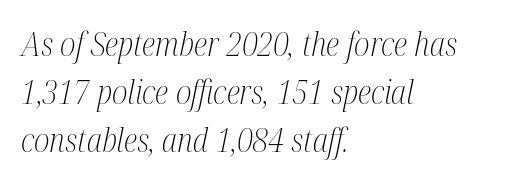
The image shows 32 px light, condensed serif type, italic (leaning right); set left-aligned, normal line spacing (1.5x), normal letter spacing, not underlined; medium stroke contrast and a medium x-height.
